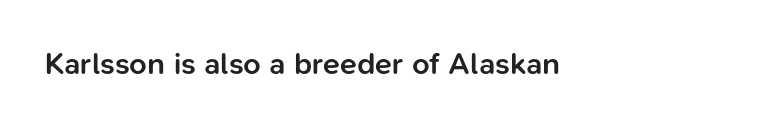
The image shows 31 px semibold sans-serif type, upright; set normal letter spacing, not underlined; low stroke contrast and a medium x-height.
